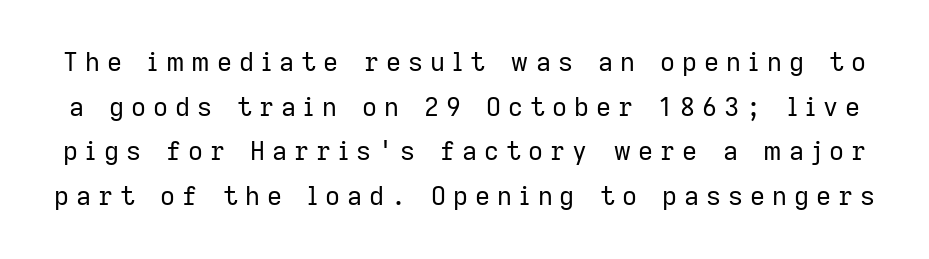
{"italic": "no", "bold": "no", "underline": "no", "line_spacing_ratio": 1.72, "letter_spacing": "wide", "letter_spacing_em": 0.27, "glyph_px": 26}
